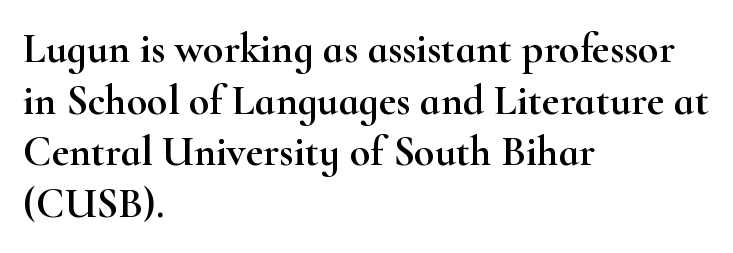
Q: Is the text italic (slanted)? A: No, it is upright.
Q: Is the typeface a serif or a sans-serif typeface? A: Serif.
Q: Is the text underlined? A: No.
Q: How is the paragraph aligned? A: Left-aligned.
Q: Is the spacing between letters normal or unusually wide? A: Normal.
Q: Width (condensed, normal, or wide)? A: Wide.
Q: Stroke contrast? A: High.
Q: x-height? A: Small.
Q: Monospaced? A: No.
